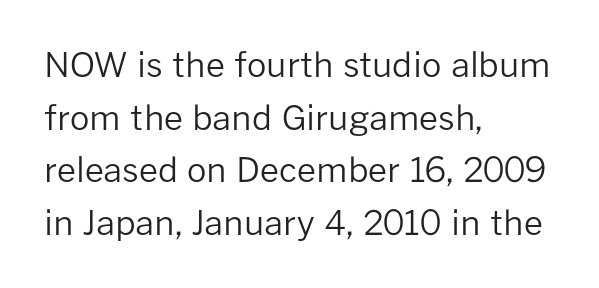
The designer went with a sans here, leaving each stem footless. Each stroke keeps to a modest, everyday thickness or less. You could call the tracking neutral — neither tight nor loose. The lines sit at an ordinary, default distance from one another. Do the characters align in a grid? No, the font is proportional.
